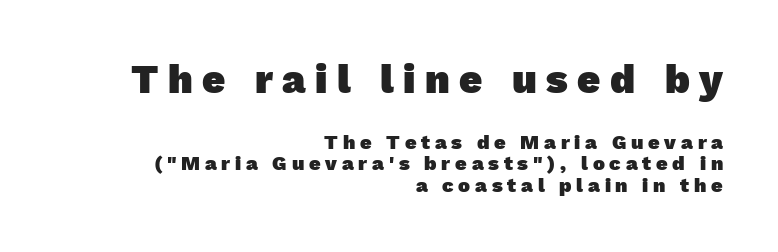
Q: Is the text bold? A: Yes.
Q: Is the typeface a serif or a sans-serif typeface? A: Sans-serif.
Q: Is the text underlined? A: No.
Q: How is the paragraph aligned? A: Right-aligned.
Q: Is the spacing between letters normal or unusually wide? A: Unusually wide.
Q: Is the spacing between lines tight, normal or loose? A: Tight.
Q: Which block of text is set in a larger size, the first (top) or the second (bottom)? A: The first (top) one.
Q: Width (condensed, normal, or wide)? A: Normal.
Q: Stroke contrast? A: Low.
Q: x-height? A: Medium.
Q: Monospaced? A: No.
